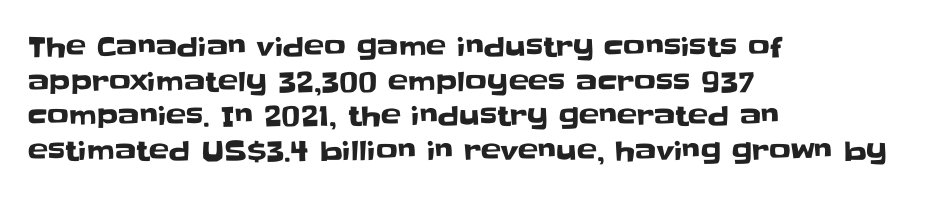
{"italic": "no", "underline": "no", "align": "left", "line_spacing": "normal", "line_spacing_ratio": 1.28, "letter_spacing": "normal", "letter_spacing_em": 0.0, "glyph_px": 27}
